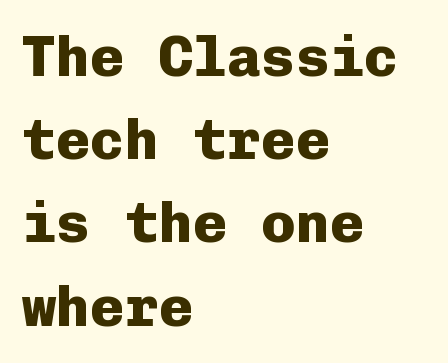
{"serif": "no", "italic": "no", "bold": "yes", "weight": "heavy", "width": "normal", "stroke_contrast": "low", "x_height": "medium", "monospaced": "yes", "underline": "no", "align": "left", "line_spacing": "normal", "line_spacing_ratio": 1.46, "letter_spacing": "normal", "letter_spacing_em": 0.0, "glyph_px": 57}
